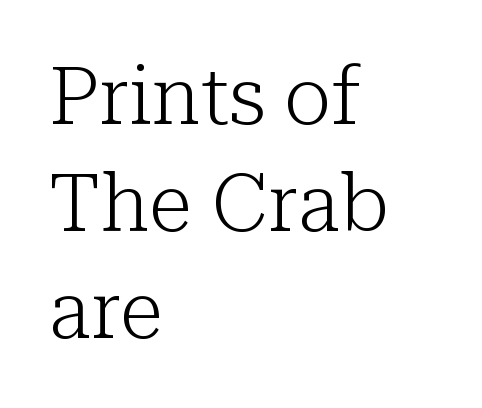
Regarding leading, the lines here are spaced in the standard way. Letters rest on an invisible, unmarked baseline. The glyphs in this specimen are seriffed. Letters have the restrained weight of plain body copy at most.
